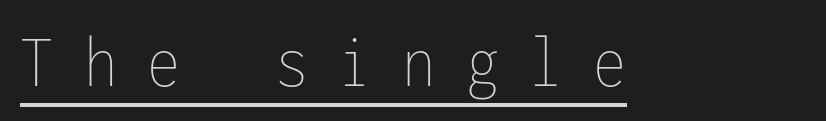
Like a heading marked for emphasis, these lines bear an underscore. Here the designer chose a console-style face with uniform glyph widths. Short note: letters widely spaced. Weight: not bold — regular or lighter. Characters remain perfectly vertical along every line.
